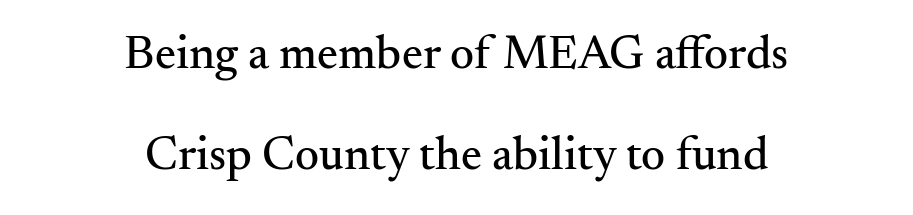
The image shows 47 px serif type, upright; set centered, loose line spacing (2.14x), normal letter spacing, not underlined; medium stroke contrast and a small x-height.
